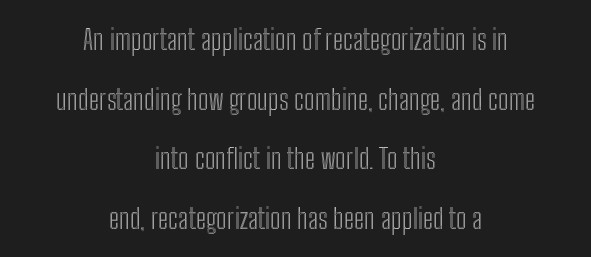
The image shows 28 px condensed type, upright; set centered, loose line spacing (2.13x), normal letter spacing, not underlined; a medium x-height.
